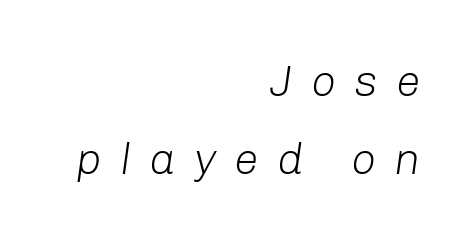
Q: Is the text bold? A: No.
Q: Is the text italic (slanted)? A: Yes, it leans right by about 8 degrees.
Q: Is the text underlined? A: No.
Q: How is the paragraph aligned? A: Right-aligned.
Q: Is the spacing between letters normal or unusually wide? A: Unusually wide.
Q: Width (condensed, normal, or wide)? A: Normal.
Q: Stroke contrast? A: Low.
Q: x-height? A: Medium.
Q: Monospaced? A: No.
